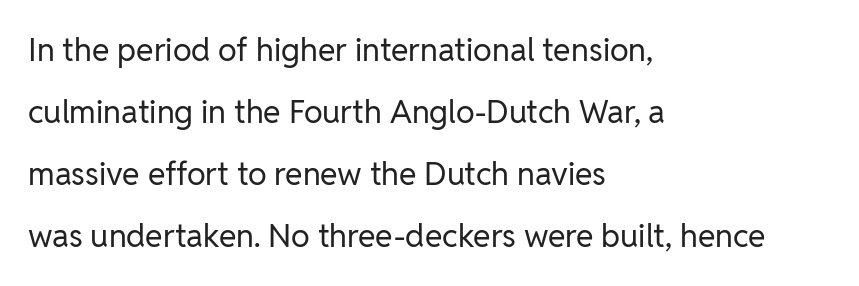
Q: Is the text bold? A: No.
Q: Is the text italic (slanted)? A: No, it is upright.
Q: Is the typeface a serif or a sans-serif typeface? A: Sans-serif.
Q: Is the text underlined? A: No.
Q: How is the paragraph aligned? A: Left-aligned.
Q: Is the spacing between letters normal or unusually wide? A: Normal.
Q: Is the spacing between lines tight, normal or loose? A: Loose.
Q: Width (condensed, normal, or wide)? A: Normal.
Q: Stroke contrast? A: Low.
Q: x-height? A: Medium.
Q: Monospaced? A: No.
